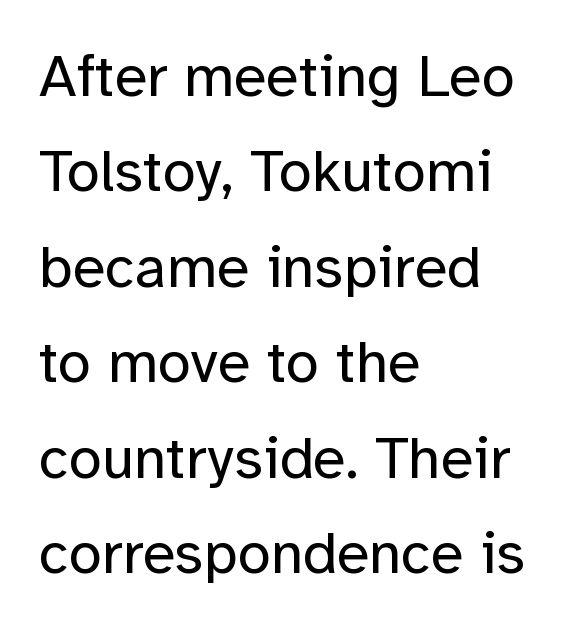
This sample is left-justified, so line endings fall wherever the words run out. Do the characters align in a grid? No, the font is proportional. Each new line begins a customary step beneath the previous one. The typeface chosen for these lines omits serifs. This sample uses plain, unmodified letter spacing. Quick note: underline off.
